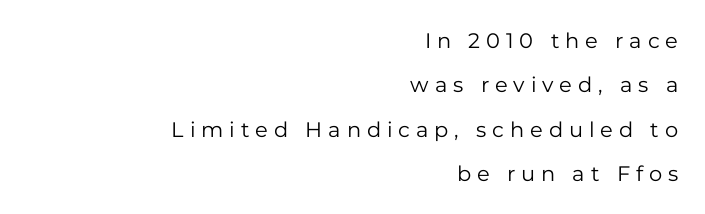
Q: Is the text bold? A: No.
Q: Is the text italic (slanted)? A: No, it is upright.
Q: Is the text underlined? A: No.
Q: How is the paragraph aligned? A: Right-aligned.
Q: Is the spacing between letters normal or unusually wide? A: Unusually wide.
Q: Is the spacing between lines tight, normal or loose? A: Loose.
